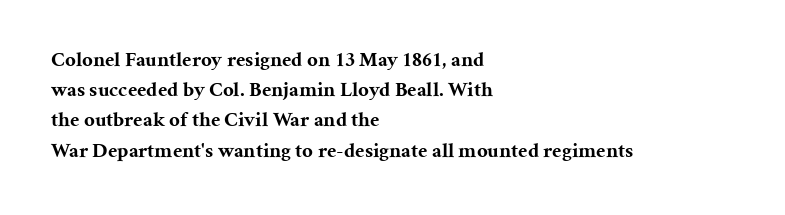
{"italic": "no", "bold": "yes", "underline": "no", "align": "left", "line_spacing": "normal", "line_spacing_ratio": 1.44, "letter_spacing": "normal", "letter_spacing_em": 0.0, "glyph_px": 21}
